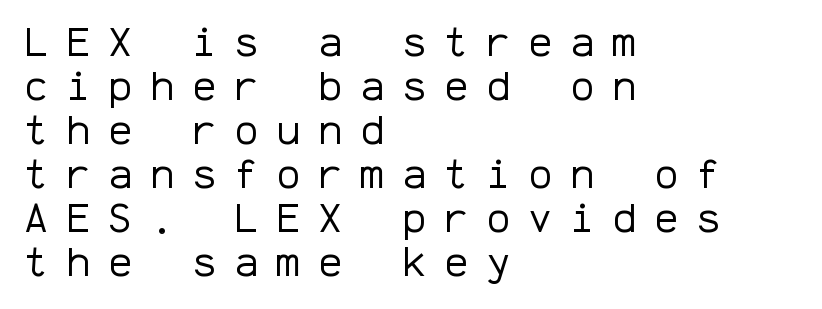
The image shows 40 px regular-weight sans-serif type, upright, monospaced; set left-aligned, tight line spacing (1.1x), unusually wide letter spacing (+0.45 em), not underlined; low stroke contrast and a medium x-height.
